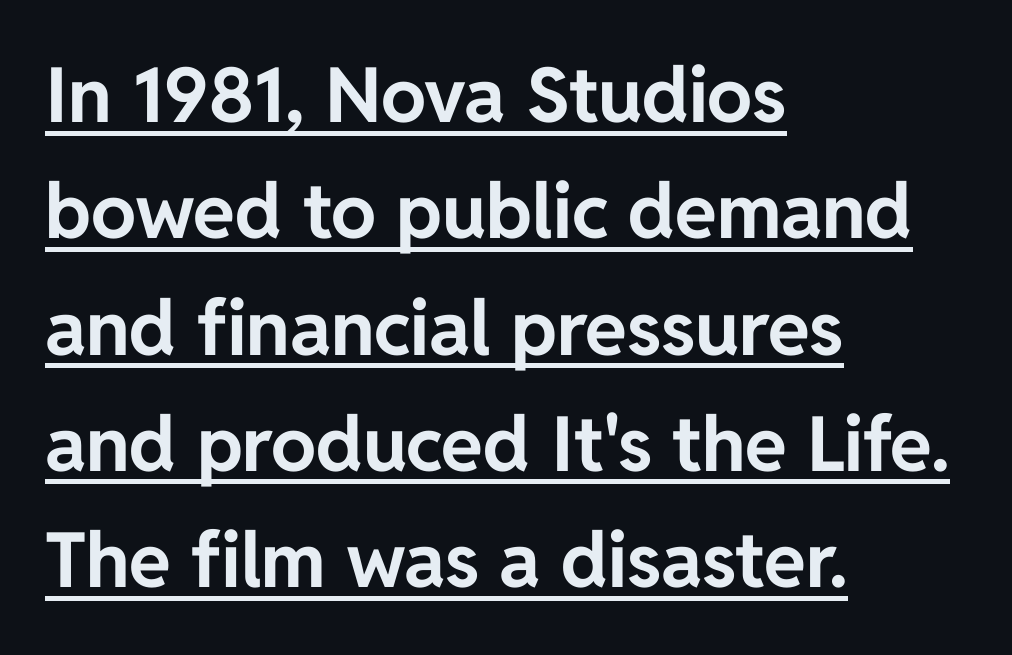
The block of text has a typical density, with ordinary space between rows. The glyphs have the mass of a bold cut. Does a line run under the words? Yes, clearly. The gaps between neighbouring characters are ordinary and unremarkable. Style check: upright. The text block is weighted toward the left margin, trailing off unevenly rightward.
